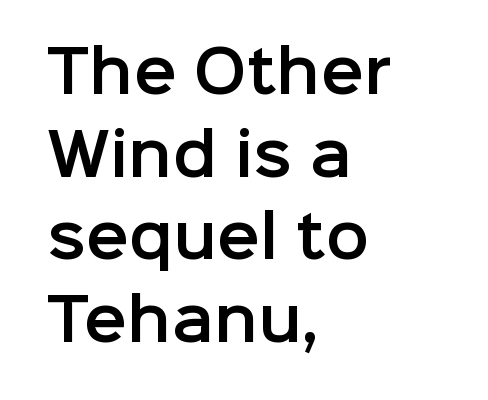
The image shows 57 px sans-serif type, upright; set left-aligned, normal line spacing (1.45x), normal letter spacing, not underlined; low stroke contrast and a medium x-height.
